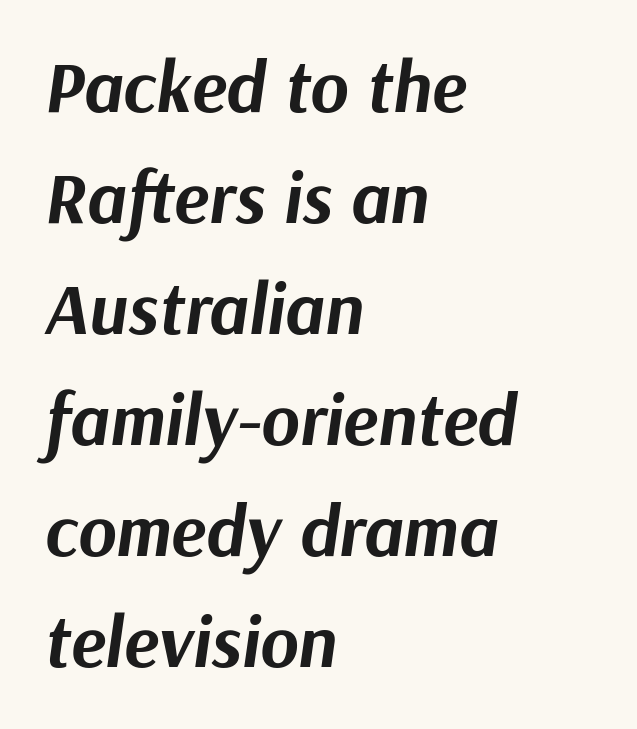
Q: Is the text bold? A: Yes.
Q: Is the text italic (slanted)? A: Yes, it leans right by about 9 degrees.
Q: Is the text underlined? A: No.
Q: How is the paragraph aligned? A: Left-aligned.
Q: Is the spacing between letters normal or unusually wide? A: Normal.
Q: Is the spacing between lines tight, normal or loose? A: Normal.
Q: Width (condensed, normal, or wide)? A: Normal.
Q: Stroke contrast? A: Medium.
Q: x-height? A: Medium.
Q: Monospaced? A: No.
